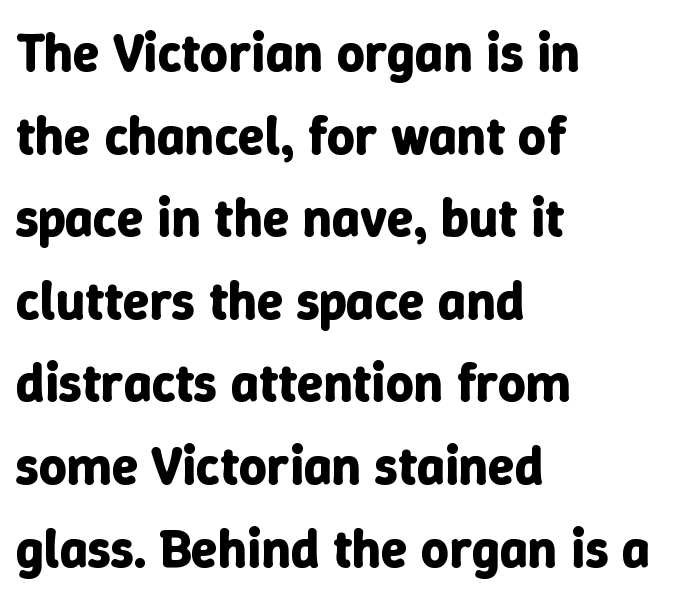
Q: Is the text bold? A: Yes.
Q: Is the text italic (slanted)? A: No, it is upright.
Q: Is the text underlined? A: No.
Q: How is the paragraph aligned? A: Left-aligned.
Q: Is the spacing between letters normal or unusually wide? A: Normal.
Q: Is the spacing between lines tight, normal or loose? A: Normal.
Q: Width (condensed, normal, or wide)? A: Normal.
Q: Stroke contrast? A: Low.
Q: x-height? A: Medium.
Q: Monospaced? A: No.
